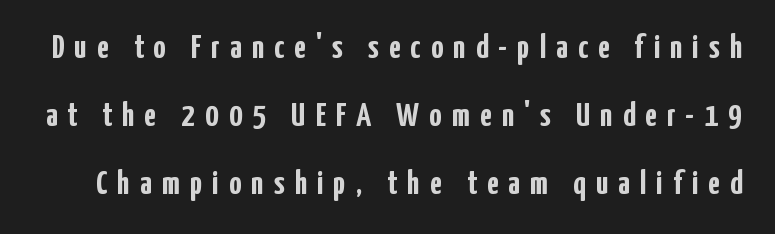
{"serif": "no", "italic": "no", "bold": "yes", "weight": "semibold", "width": "condensed", "stroke_contrast": "low", "x_height": "medium", "monospaced": "no", "underline": "no", "line_spacing": "loose", "line_spacing_ratio": 2.0, "letter_spacing": "wide", "letter_spacing_em": 0.3, "glyph_px": 34}
